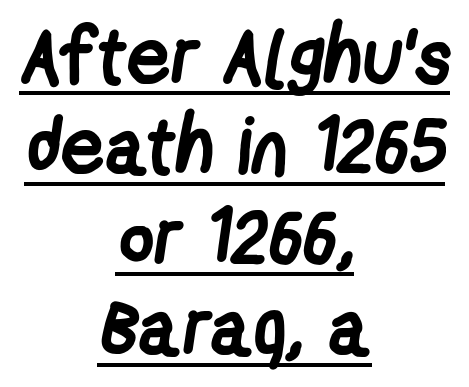
Emphasis by weight is at full strength: bold. Stroke terminals: plain, sans-serif. Is this a fixed-width face? No — the glyphs have proportional, varying widths. Spacing between characters is what you'd get straight out of the box. Underlining? Definitely there.
